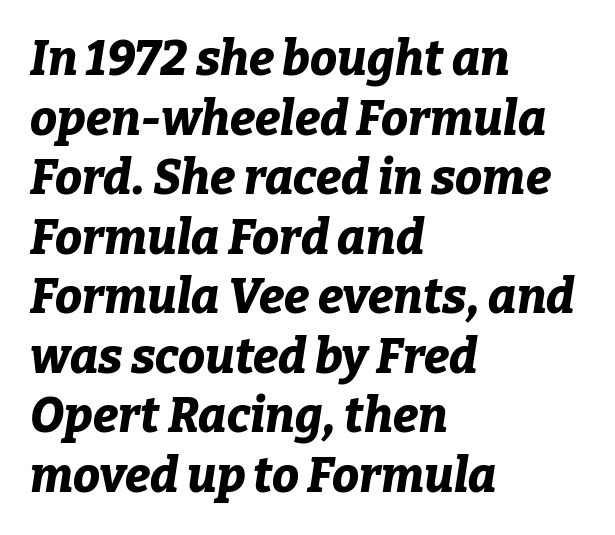
Q: Is the text bold? A: Yes.
Q: Is the text italic (slanted)? A: Yes, it leans right by about 9 degrees.
Q: Is the text underlined? A: No.
Q: How is the paragraph aligned? A: Left-aligned.
Q: Is the spacing between letters normal or unusually wide? A: Normal.
Q: Width (condensed, normal, or wide)? A: Normal.
Q: Stroke contrast? A: Low.
Q: x-height? A: Medium.
Q: Monospaced? A: No.
